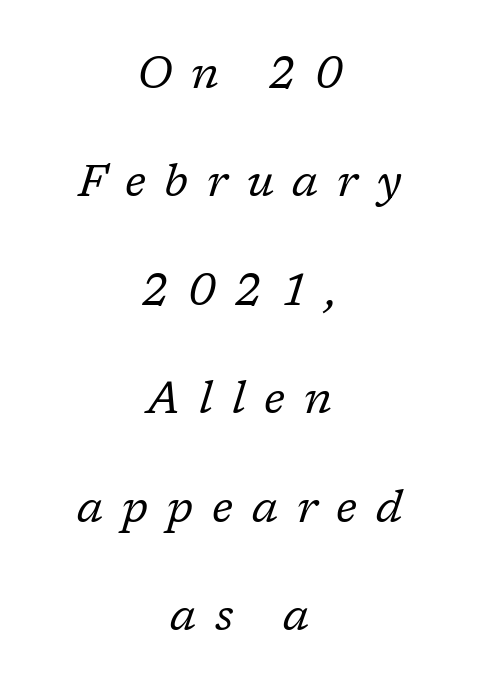
If you drew a line through each stem, it would be angled. Each word looks stretched out because of the extra space between its letters. These lines are centered, leaving both edges ragged. The type family on display is of the serif kind. In terms of leading, this rendering errs on the spacious side. The gap between lines stays unmarked.
